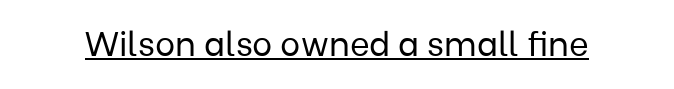
{"serif": "no", "italic": "no", "bold": "no", "weight": "regular", "width": "normal", "stroke_contrast": "low", "x_height": "medium", "monospaced": "no", "underline": "yes", "letter_spacing": "normal", "letter_spacing_em": 0.0, "glyph_px": 34}
